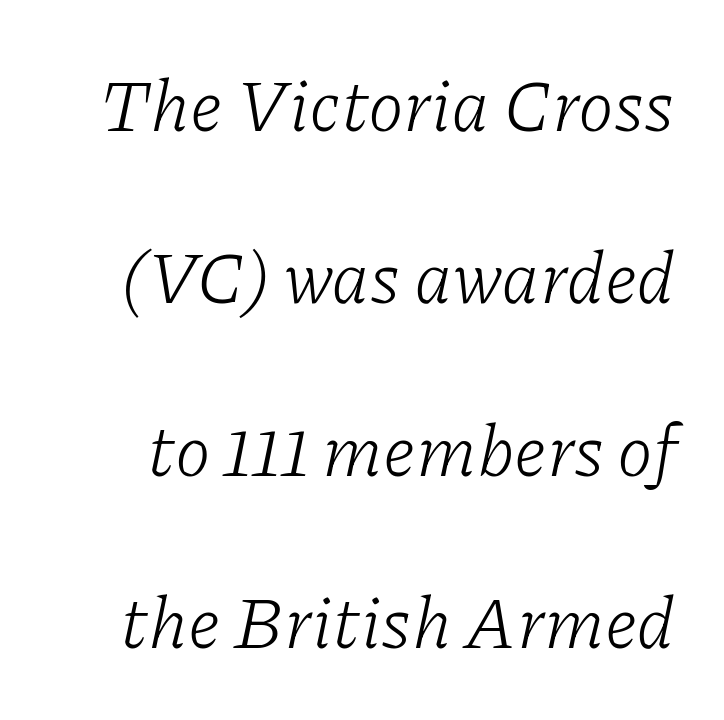
Q: Is the text bold? A: No.
Q: Is the text italic (slanted)? A: Yes, it leans right by about 11 degrees.
Q: Is the typeface a serif or a sans-serif typeface? A: Serif.
Q: Is the text underlined? A: No.
Q: Is the spacing between letters normal or unusually wide? A: Normal.
Q: Is the spacing between lines tight, normal or loose? A: Loose.
Q: Width (condensed, normal, or wide)? A: Normal.
Q: Stroke contrast? A: Low.
Q: x-height? A: Medium.
Q: Monospaced? A: No.
